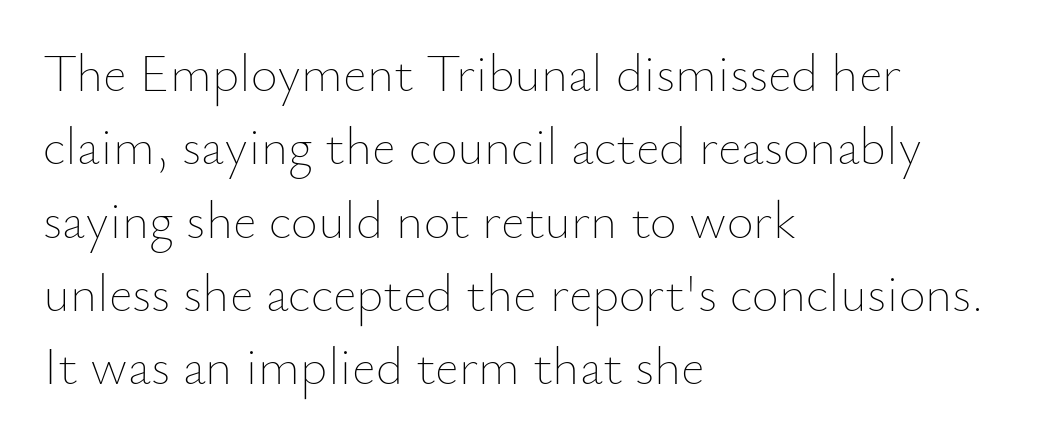
Q: Is the text bold? A: No.
Q: Is the text italic (slanted)? A: No, it is upright.
Q: Is the text underlined? A: No.
Q: How is the paragraph aligned? A: Left-aligned.
Q: Is the spacing between letters normal or unusually wide? A: Normal.
Q: Is the spacing between lines tight, normal or loose? A: Normal.
Q: Width (condensed, normal, or wide)? A: Normal.
Q: Stroke contrast? A: Low.
Q: x-height? A: Small.
Q: Monospaced? A: No.
